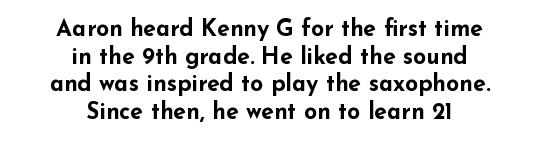
The image shows 23 px bold type, upright; set centered, line spacing 1.2x, normal letter spacing, not underlined.
